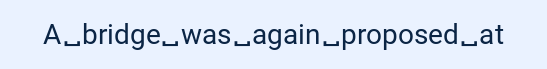
{"serif": "no", "italic": "no", "bold": "no", "weight": "regular", "width": "normal", "stroke_contrast": "low", "x_height": "medium", "monospaced": "no", "underline": "no", "letter_spacing": "normal", "letter_spacing_em": 0.0, "glyph_px": 28}
